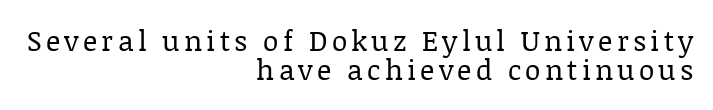
The font's upright variant was chosen for this text. One glance says dense: line gaps are narrower than usual. Spacing verdict: proportional, widths tailored to each character. The paragraph shown leans on its right margin. The letters look calm and open, with moderate or lighter stems. The baseline area is clear.
